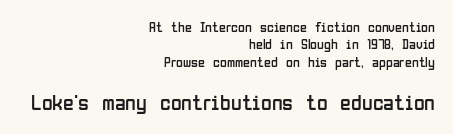
{"italic": "no", "bold": "no", "underline": "no", "align": "right", "line_spacing": "normal", "line_spacing_ratio": 1.25, "letter_spacing": "normal", "letter_spacing_em": 0.0, "larger_block": "second", "size_ratio": 1.57, "glyph_px": 22}
